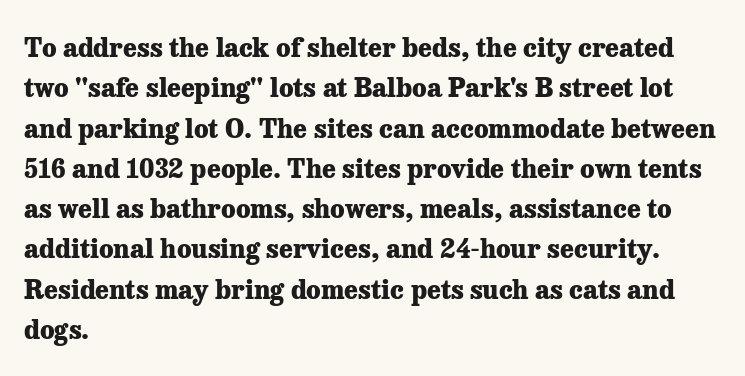
{"italic": "no", "bold": "yes", "underline": "no", "align": "left", "line_spacing": "normal", "line_spacing_ratio": 1.55, "letter_spacing": "normal", "letter_spacing_em": 0.0, "glyph_px": 26}
